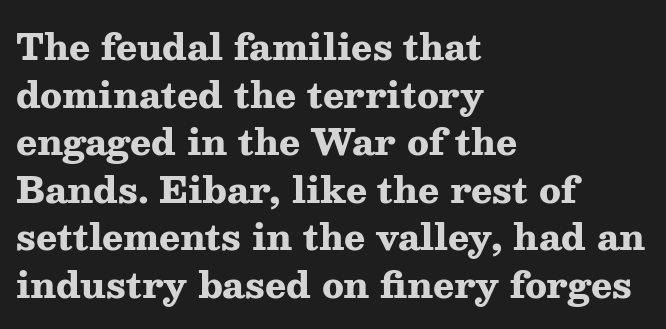
The image shows 35 px heavy, wide serif type, upright; set left-aligned, normal line spacing (1.36x), normal letter spacing, not underlined; medium stroke contrast and a medium x-height.
